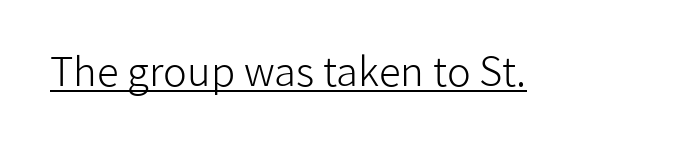
Caption: standard tracking, unaltered. Ordinary non-slanted type is in use. Spacing verdict: proportional, widths tailored to each character. On a weight scale, this lands at 450 or below. This sample carries an underscore along the baseline area. Nothing sits at the stroke ends, so this counts as sans-serif.
